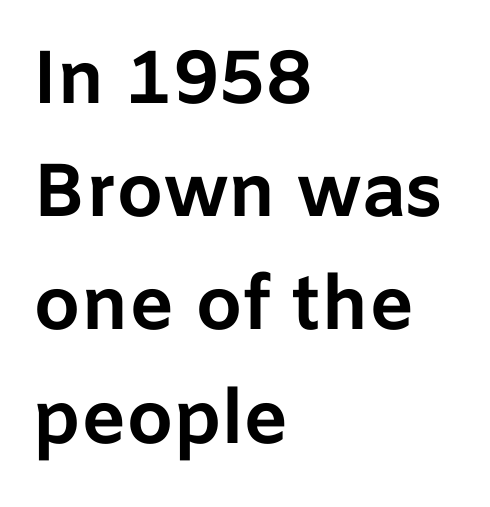
The passage shown is typed in a proportional face where columns would drift. Inter-character spacing is left at the font's built-in metrics. The letters are bold, with thick, heavy strokes. Nope, not italic — everything's standing straight.
